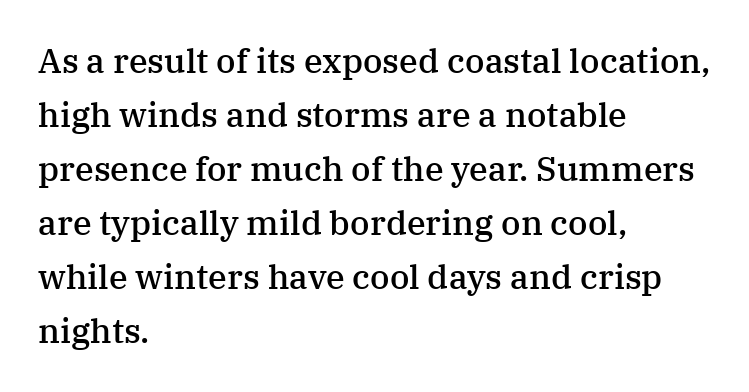
{"serif": "yes", "italic": "no", "bold": "semi", "weight": "semibold", "width": "normal", "stroke_contrast": "medium", "x_height": "medium", "monospaced": "no", "underline": "no", "align": "left", "line_spacing": "normal", "line_spacing_ratio": 1.59, "letter_spacing": "normal", "letter_spacing_em": 0.0, "glyph_px": 34}
